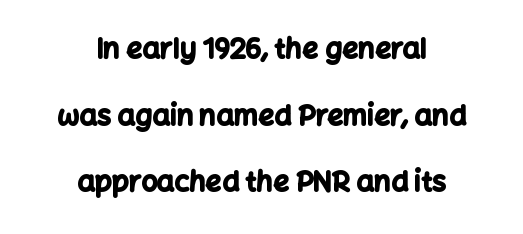
Q: Is the text bold? A: Yes.
Q: Is the text italic (slanted)? A: No, it is upright.
Q: Is the typeface a serif or a sans-serif typeface? A: Sans-serif.
Q: Is the text underlined? A: No.
Q: How is the paragraph aligned? A: Centered.
Q: Is the spacing between letters normal or unusually wide? A: Normal.
Q: Is the spacing between lines tight, normal or loose? A: Loose.
Q: Width (condensed, normal, or wide)? A: Normal.
Q: Stroke contrast? A: Low.
Q: x-height? A: Medium.
Q: Monospaced? A: No.
